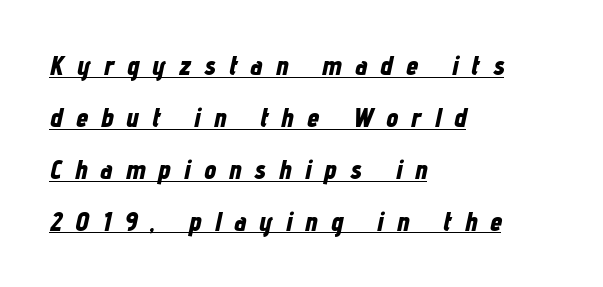
{"italic": "yes", "lean": "right", "slant_degrees": 12, "bold": "yes", "underline": "yes", "align": "left", "line_spacing": "loose", "line_spacing_ratio": 1.92, "letter_spacing": "wide", "letter_spacing_em": 0.49, "glyph_px": 27}
